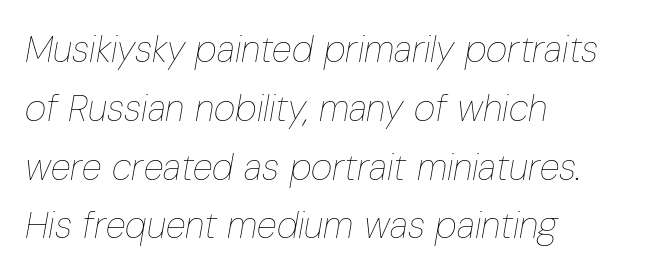
Where is the straight margin? On the left. What's the leading like? Ordinary, nothing unusual. The space directly below the letters is spotless. The passage shown leans; its letterforms are oblique. The rendering keeps characters at their native spacing. Think standard paragraph weight, or any step lighter than that.
